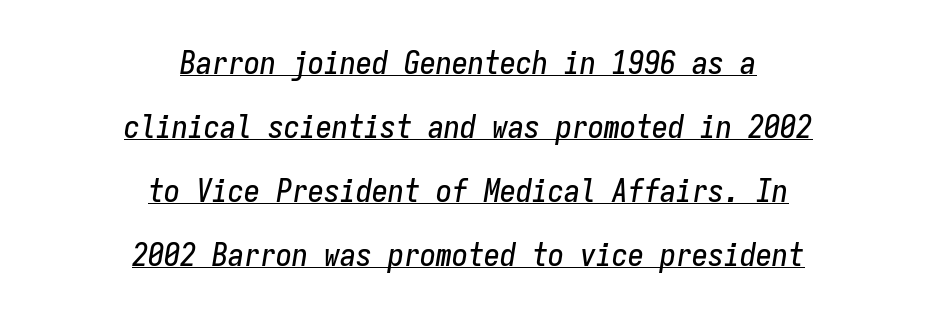
Baseline-to-baseline distance is far greater than the letter height. Every character here occupies the same horizontal width, giving the sample a typewriter-like rhythm. Where is the straight margin? There isn't one; the lines are centered. A continuous stroke trails under the words, as in a hyperlink. The passage shown has conventional tracking throughout. There's an unmistakable incline to the writing here.
